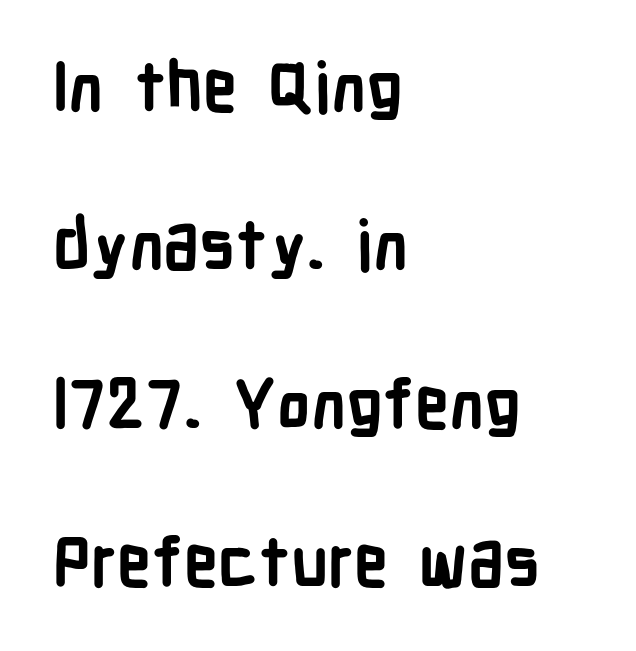
Q: Is the text bold? A: Yes.
Q: Is the text italic (slanted)? A: No, it is upright.
Q: Is the typeface a serif or a sans-serif typeface? A: Sans-serif.
Q: Is the text underlined? A: No.
Q: How is the paragraph aligned? A: Left-aligned.
Q: Is the spacing between letters normal or unusually wide? A: Normal.
Q: Is the spacing between lines tight, normal or loose? A: Loose.
Q: Width (condensed, normal, or wide)? A: Condensed.
Q: Stroke contrast? A: Low.
Q: x-height? A: Medium.
Q: Monospaced? A: No.
